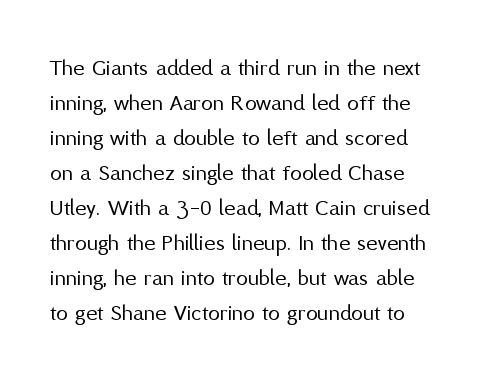
Italic? Not at all — the glyphs are vertical. The letters sit at their default tracking, neither squeezed nor spread. Vertically, the passage feels balanced, rows spaced as you'd expect. Quick note: underline off.
